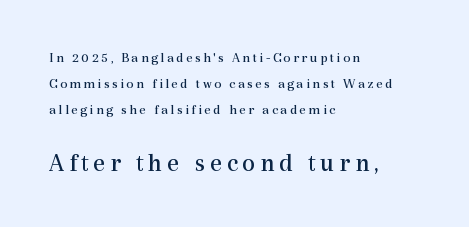
{"italic": "no", "bold": "no", "underline": "no", "align": "left", "line_spacing_ratio": 1.87, "larger_block": "second", "size_ratio": 1.86, "glyph_px": 26}
